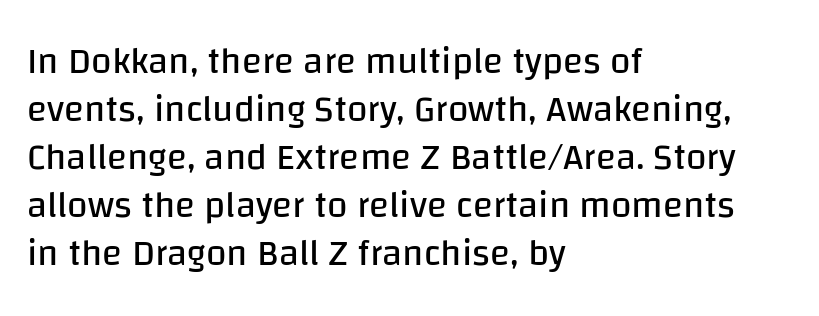
Q: Is the text bold? A: No.
Q: Is the text italic (slanted)? A: No, it is upright.
Q: Is the typeface a serif or a sans-serif typeface? A: Sans-serif.
Q: Is the text underlined? A: No.
Q: How is the paragraph aligned? A: Left-aligned.
Q: Is the spacing between letters normal or unusually wide? A: Normal.
Q: Is the spacing between lines tight, normal or loose? A: Normal.
Q: Width (condensed, normal, or wide)? A: Normal.
Q: Stroke contrast? A: Low.
Q: x-height? A: Large.
Q: Monospaced? A: No.
